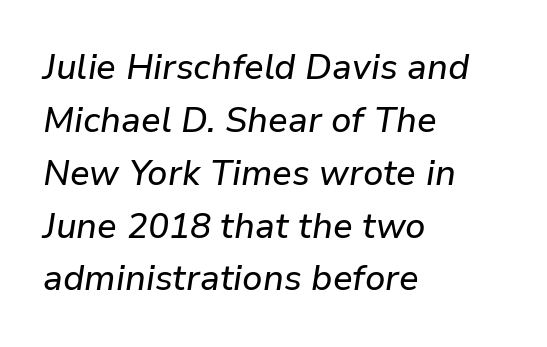
Does the leading feel generous? No, just average. There is no visible air inserted between adjacent glyphs. The rendering uses natural spacing where letterforms have individual widths. Bare-footed words on every line.
